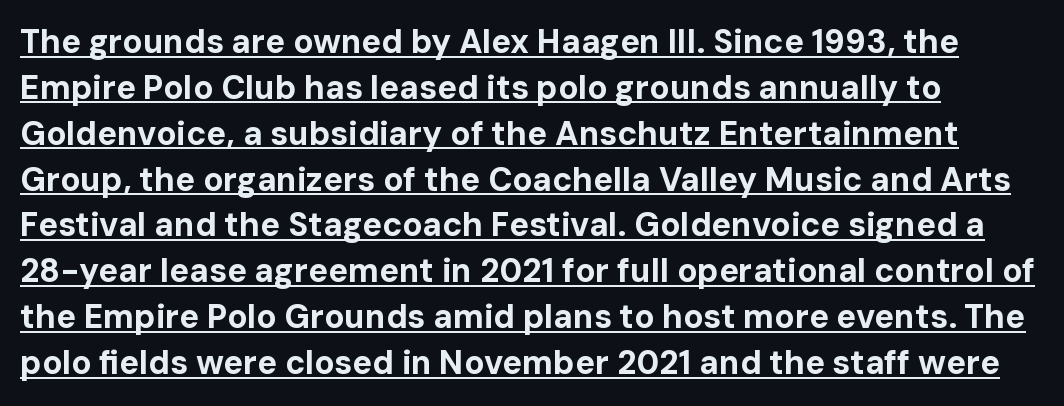
{"serif": "no", "italic": "no", "bold": "yes", "weight": "bold", "width": "normal", "stroke_contrast": "low", "x_height": "medium", "monospaced": "no", "underline": "yes", "align": "left", "line_spacing": "normal", "line_spacing_ratio": 1.39, "letter_spacing": "normal", "letter_spacing_em": 0.0, "glyph_px": 33}
